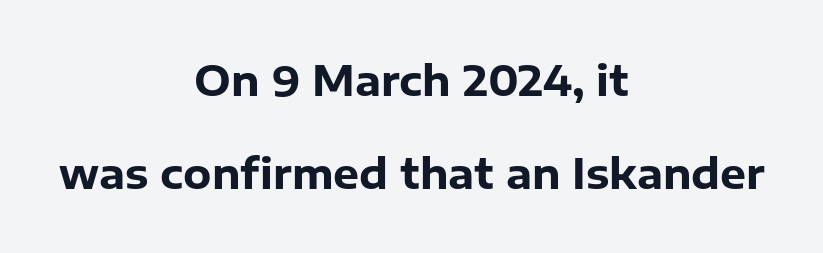
Each row of text sits above clean, open space. Leading: increased. What stands out about the letter spacing? Nothing — it is the standard amount. Neither beginnings nor endings align; midpoints do.
